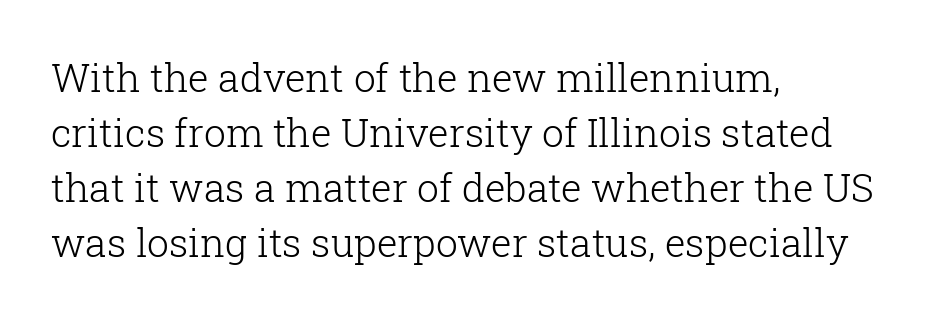
Q: Is the text bold? A: No.
Q: Is the text italic (slanted)? A: No, it is upright.
Q: Is the typeface a serif or a sans-serif typeface? A: Serif.
Q: Is the text underlined? A: No.
Q: How is the paragraph aligned? A: Left-aligned.
Q: Is the spacing between letters normal or unusually wide? A: Normal.
Q: Is the spacing between lines tight, normal or loose? A: Normal.
Q: Width (condensed, normal, or wide)? A: Normal.
Q: Stroke contrast? A: Low.
Q: x-height? A: Medium.
Q: Monospaced? A: No.
